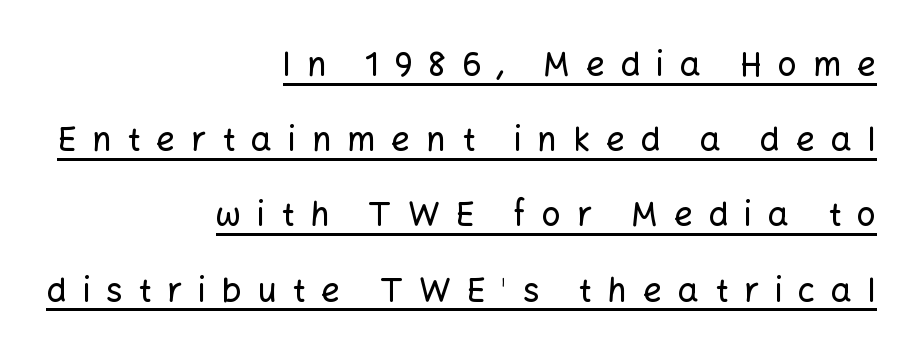
The image shows 33 px sans-serif type, upright; set right-aligned, loose line spacing (2.28x), unusually wide letter spacing (+0.48 em), underlined; low stroke contrast and a medium x-height.
